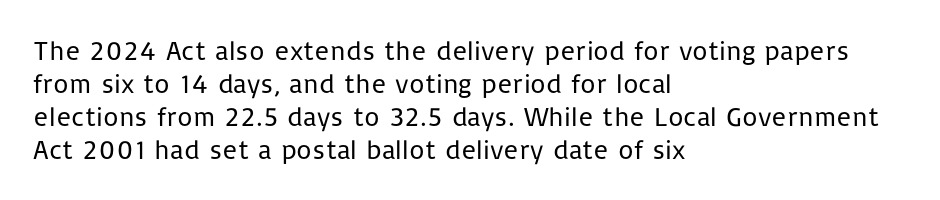
{"italic": "no", "bold": "no", "underline": "no", "align": "left", "line_spacing_ratio": 1.22, "letter_spacing": "normal", "letter_spacing_em": 0.0, "glyph_px": 27}
